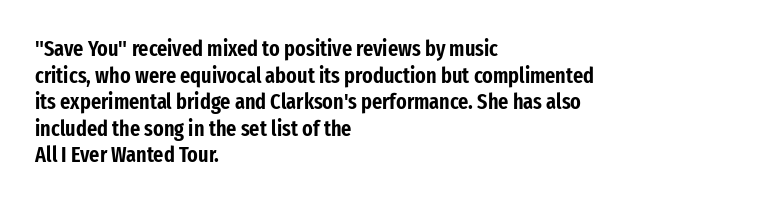
The image shows 22 px text type, upright; set left-aligned, line spacing 1.21x, normal letter spacing, not underlined.
